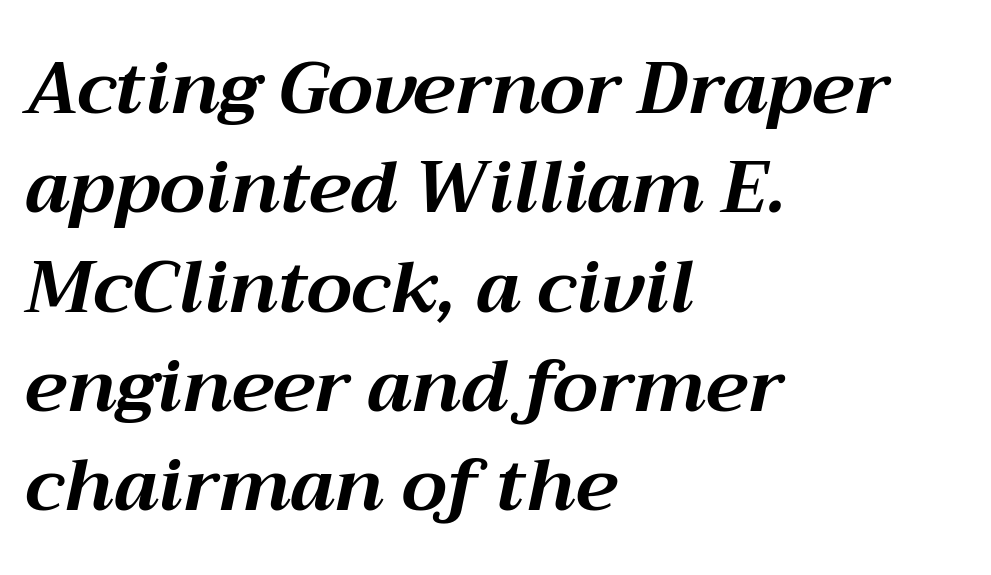
Looks like regular typesetting: each glyph gets only the width it needs. Heavy-handed strokes throughout: this text is bold. The text carries the slant typical of an italic or oblique font. Layout note: lines flush left. The space beneath each line is pristine and unruled.
